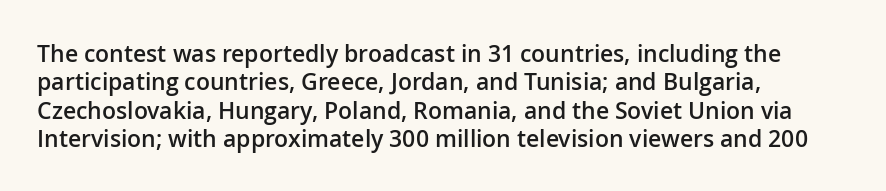
Is the letter spacing exaggerated? No — it looks like the ordinary default. Do the letters lean? They stand straight. Is the type bold? Partly — it's a semibold, heavier than regular but not fully bold. Lines of text with bare space underneath. The text block is weighted toward the left margin, trailing off unevenly rightward.
